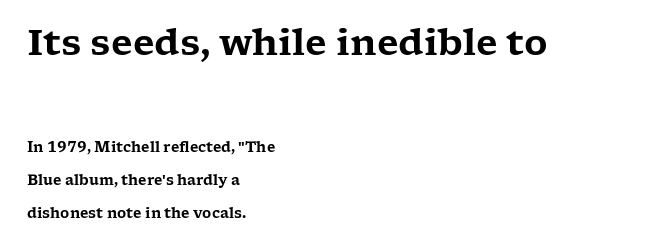
The image shows 36 px wide serif type, upright; set left-aligned, loose line spacing (2.36x), normal letter spacing, not underlined; the first (top) block is 2.57x larger; low stroke contrast and a medium x-height.
